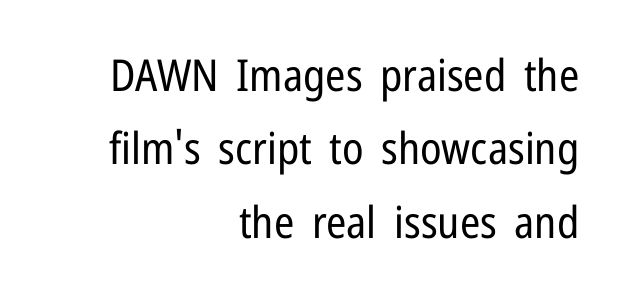
Q: Is the text bold? A: No.
Q: Is the text italic (slanted)? A: No, it is upright.
Q: Is the typeface a serif or a sans-serif typeface? A: Sans-serif.
Q: Is the text underlined? A: No.
Q: How is the paragraph aligned? A: Right-aligned.
Q: Is the spacing between letters normal or unusually wide? A: Normal.
Q: Is the spacing between lines tight, normal or loose? A: Normal.
Q: Width (condensed, normal, or wide)? A: Condensed.
Q: Stroke contrast? A: Low.
Q: x-height? A: Medium.
Q: Monospaced? A: No.
